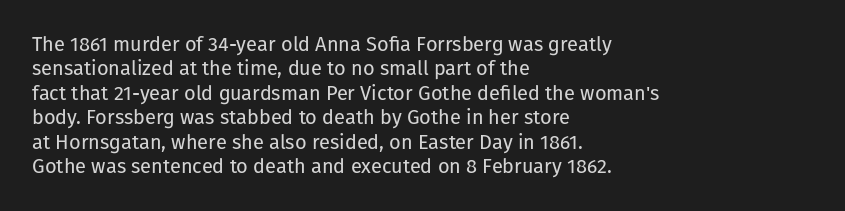
The image shows 20 px text type, upright; set left-aligned, line spacing 1.22x, normal letter spacing, not underlined.
